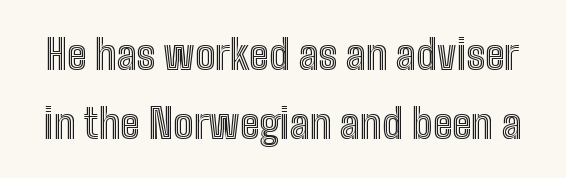
You could call the tracking neutral — neither tight nor loose. The passage shown is typed in a proportional face where columns would drift. It's the straight-up-and-down kind of type. The area under the type is left untouched.
